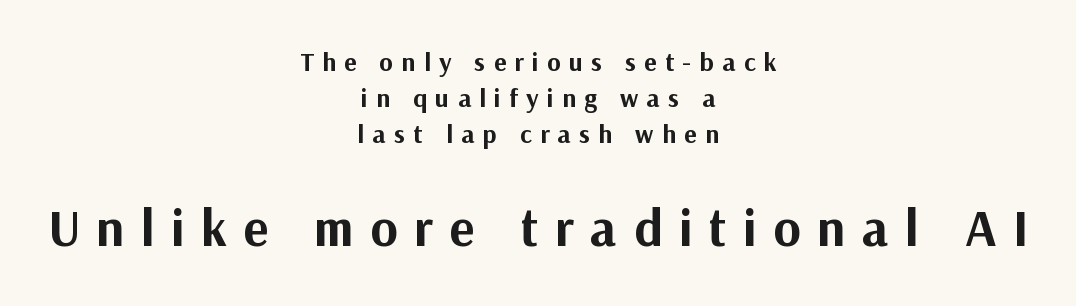
{"serif": "no", "italic": "no", "bold": "yes", "weight": "bold", "width": "normal", "stroke_contrast": "medium", "x_height": "medium", "monospaced": "no", "underline": "no", "align": "center", "line_spacing": "normal", "line_spacing_ratio": 1.38, "letter_spacing": "wide", "letter_spacing_em": 0.32, "larger_block": "second", "size_ratio": 2.0, "glyph_px": 52}
